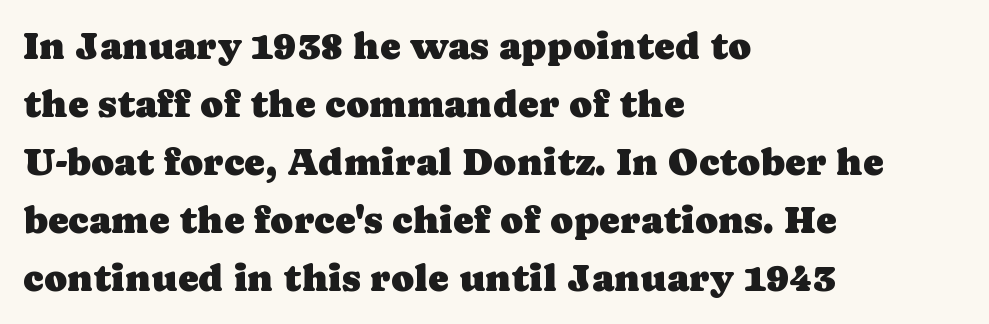
The image shows 39 px serif type, upright; set left-aligned, normal line spacing (1.49x), normal letter spacing, not underlined; low stroke contrast and a medium x-height.
